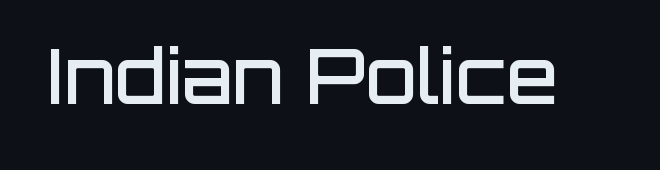
Q: Is the text bold? A: Semi-bold.
Q: Is the text italic (slanted)? A: No, it is upright.
Q: Is the typeface a serif or a sans-serif typeface? A: Sans-serif.
Q: Is the text underlined? A: No.
Q: Is the spacing between letters normal or unusually wide? A: Normal.
Q: Width (condensed, normal, or wide)? A: Normal.
Q: Stroke contrast? A: Low.
Q: x-height? A: Large.
Q: Monospaced? A: No.
